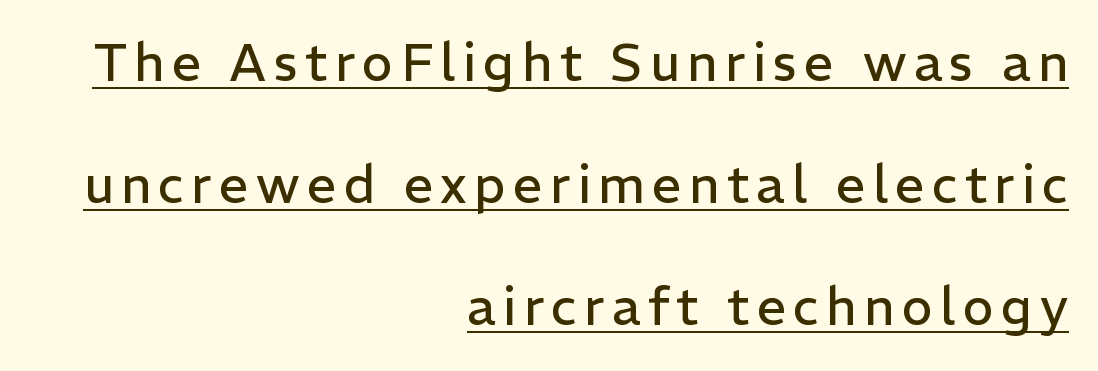
The image shows 52 px regular-weight sans-serif type, upright; set right-aligned, loose line spacing (2.35x), underlined; low stroke contrast and a medium x-height.
